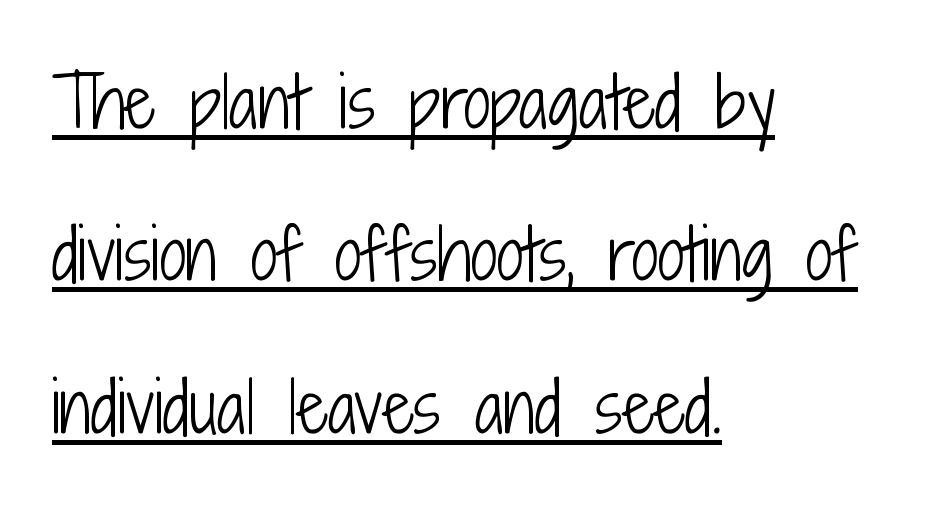
{"serif": "no", "italic": "no", "bold": "no", "weight": "light", "width": "condensed", "stroke_contrast": "low", "x_height": "medium", "monospaced": "no", "underline": "yes", "align": "left", "line_spacing": "loose", "line_spacing_ratio": 2.24, "letter_spacing": "normal", "letter_spacing_em": 0.0, "glyph_px": 68}
